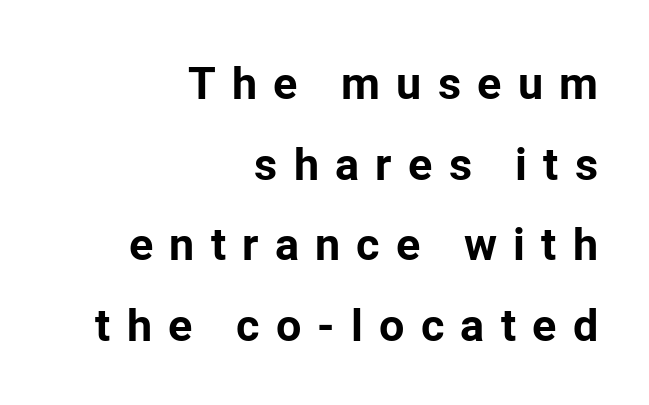
Q: Is the text bold? A: Yes.
Q: Is the text italic (slanted)? A: No, it is upright.
Q: Is the typeface a serif or a sans-serif typeface? A: Sans-serif.
Q: Is the text underlined? A: No.
Q: How is the paragraph aligned? A: Right-aligned.
Q: Is the spacing between letters normal or unusually wide? A: Unusually wide.
Q: Width (condensed, normal, or wide)? A: Normal.
Q: Stroke contrast? A: Low.
Q: x-height? A: Medium.
Q: Monospaced? A: No.
